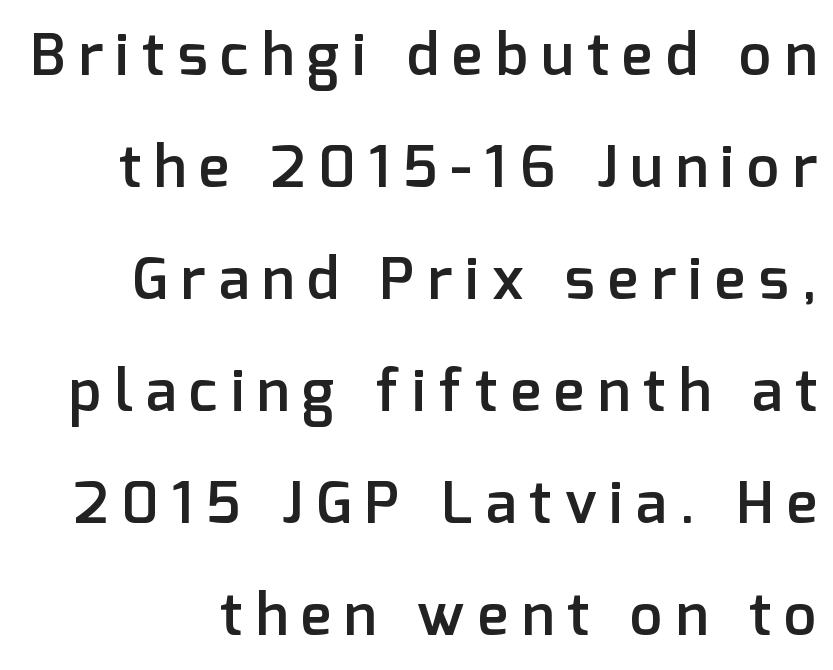
The image shows 58 px semibold sans-serif type, upright; set loose line spacing (1.93x), unusually wide letter spacing (+0.23 em), not underlined; low stroke contrast and a medium x-height.
